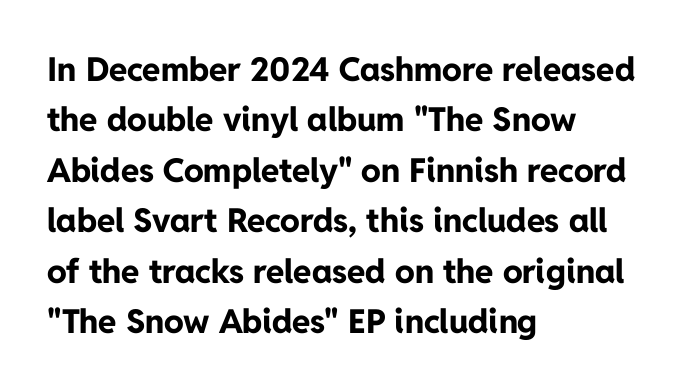
The image shows 33 px bold sans-serif type, upright; set left-aligned, normal line spacing (1.53x), normal letter spacing, not underlined; low stroke contrast and a medium x-height.
